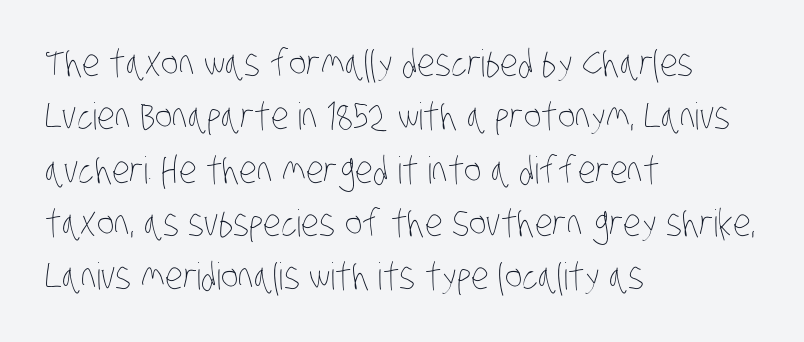
The image shows 37 px thin, condensed type; set left-aligned, normal line spacing (1.44x), normal letter spacing, not underlined; low stroke contrast and a large x-height.
